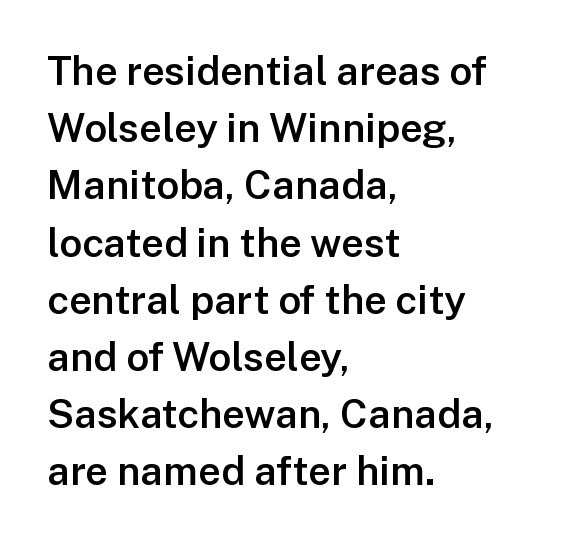
{"serif": "no", "italic": "no", "bold": "semi", "weight": "semibold", "width": "normal", "stroke_contrast": "low", "x_height": "medium", "monospaced": "no", "underline": "no", "align": "left", "line_spacing": "normal", "line_spacing_ratio": 1.43, "letter_spacing": "normal", "letter_spacing_em": 0.0, "glyph_px": 40}
